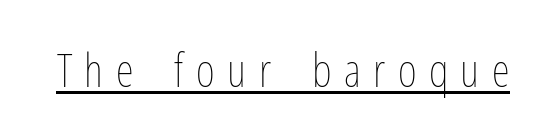
Q: Is the text bold? A: No.
Q: Is the text italic (slanted)? A: No, it is upright.
Q: Is the text underlined? A: Yes.
Q: Is the spacing between letters normal or unusually wide? A: Unusually wide.
Q: Width (condensed, normal, or wide)? A: Condensed.
Q: Stroke contrast? A: Low.
Q: x-height? A: Medium.
Q: Monospaced? A: No.
